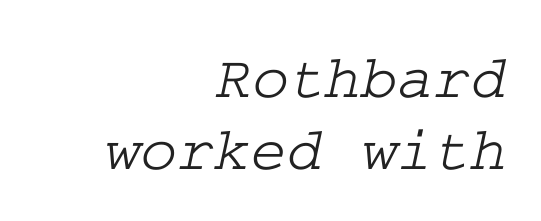
Q: Is the typeface a serif or a sans-serif typeface? A: Serif.
Q: Is the text underlined? A: No.
Q: How is the paragraph aligned? A: Right-aligned.
Q: Is the spacing between letters normal or unusually wide? A: Normal.
Q: Width (condensed, normal, or wide)? A: Wide.
Q: Stroke contrast? A: Low.
Q: x-height? A: Medium.
